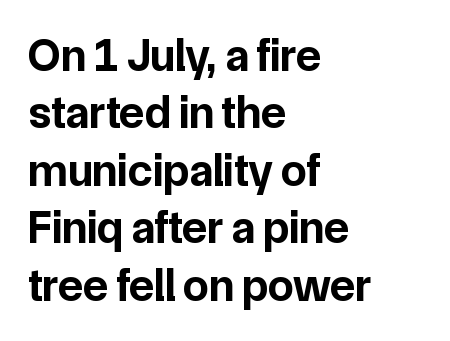
{"serif": "no", "italic": "no", "bold": "yes", "weight": "bold", "width": "normal", "stroke_contrast": "low", "x_height": "medium", "monospaced": "no", "underline": "no", "align": "left", "line_spacing": "normal", "line_spacing_ratio": 1.25, "letter_spacing": "normal", "letter_spacing_em": 0.0, "glyph_px": 46}
